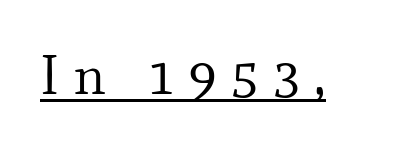
Small tapered or slab feet sit at the stroke ends, so this counts as serif. Underline: present. Counters stay open thanks to moderate or lighter strokes. These lines were composed using upright roman letters.
